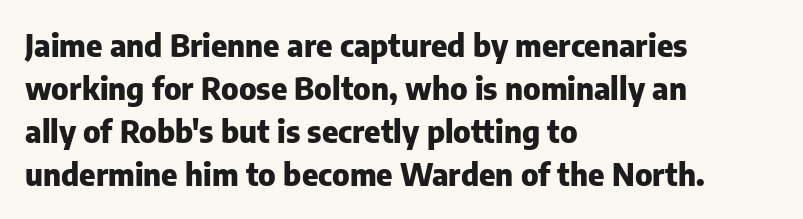
The type is set solid horizontally, with unmodified tracking. The paragraph shown leans on its left margin. This sample has the flowing, uneven cadence of proportional lettering. Heavy-handed strokes throughout: this text is bold. The area under the type is left untouched. Nope, no serifs anywhere on these letters.
